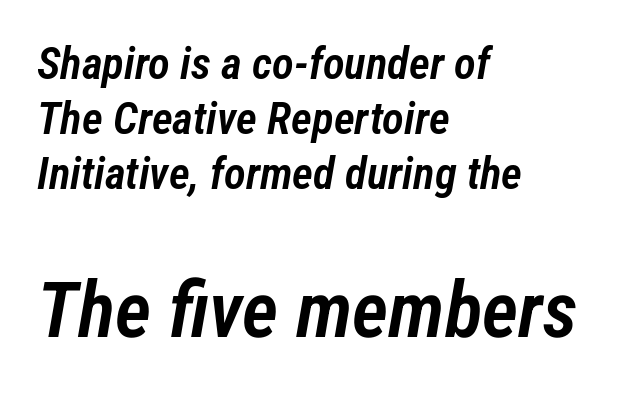
The image shows 78 px semibold, condensed type, italic (leaning right); set left-aligned, line spacing 1.22x, normal letter spacing, not underlined; the second (bottom) block is 1.73x larger; low stroke contrast and a medium x-height.
